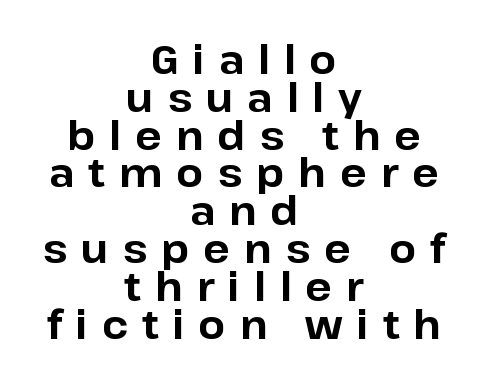
There is plenty of visible air inserted between adjacent glyphs. The area under the type is left untouched. The lines are quadded center. Stroke terminals: plain, sans-serif. Compared with typical paragraphs, the rows here are closer together. The face used here has the dense, thick strokes of a bold.
